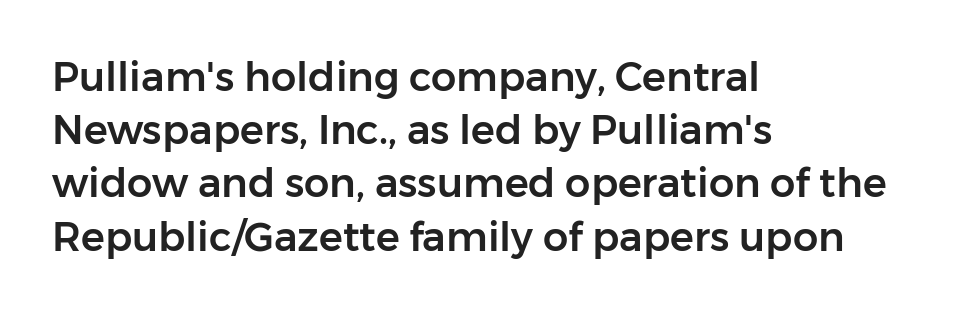
The image shows 40 px sans-serif type, upright; set left-aligned, normal line spacing (1.33x), normal letter spacing, not underlined; low stroke contrast and a medium x-height.
